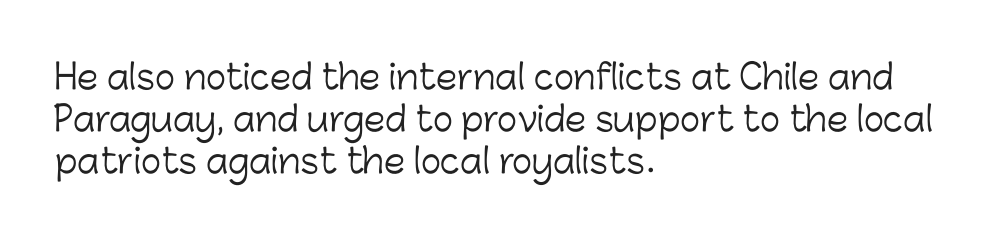
There is no visible air inserted between adjacent glyphs. Each letter's strokes conclude bluntly, with no projecting serifs. Type without underlining. The typeface has the unassuming heft of standard copy or less.
